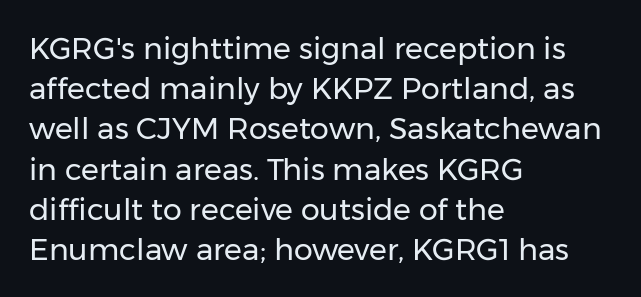
Is the block centered? No — it sits flush against the left margin. Beneath every word, the page is bare. Grotesque or geometric, the face here clearly has no serifs. Look at the tracking — it's just the regular setting, nothing added. Line spacing here is normal. Here the designer chose a conventional face with non-uniform glyph widths.
